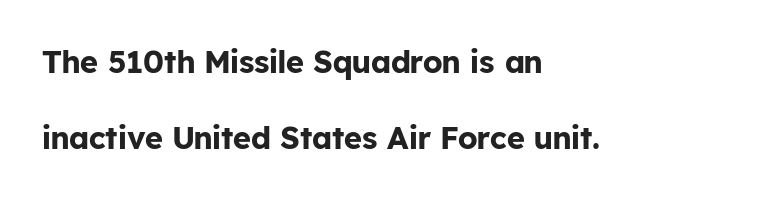
Style check: upright. The horizontal fit of the characters is conventional and even. The area under the type is left untouched. Character widths vary here, with narrow letters taking less room than wide ones. Vertically, the passage feels expansive, rows floating well apart.
